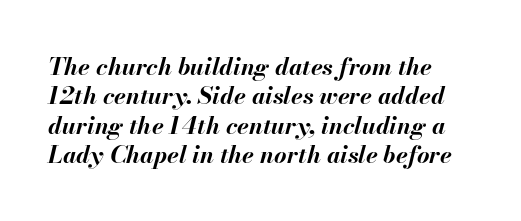
Q: Is the text bold? A: Yes.
Q: Is the text italic (slanted)? A: Yes, it leans right by about 13 degrees.
Q: Is the text underlined? A: No.
Q: Is the spacing between letters normal or unusually wide? A: Normal.
